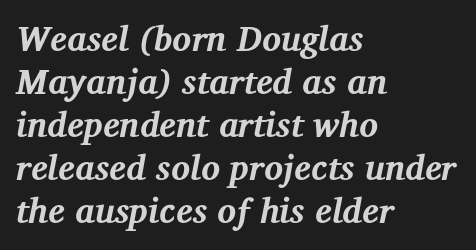
Pretty heavy lettering here — definitely bold. Look at the tracking — it's just the regular setting, nothing added. The whole block is typeset with a tilt. Check where the strokes stop: tiny serifs finish them off.
